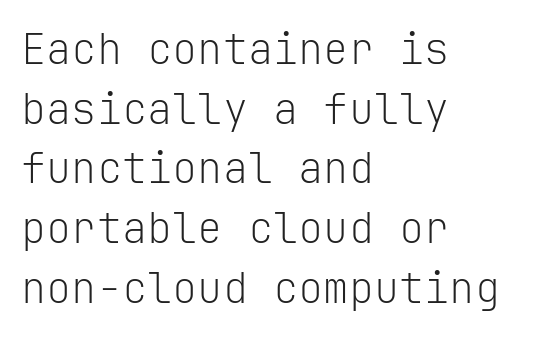
Q: Is the text bold? A: No.
Q: Is the text italic (slanted)? A: No, it is upright.
Q: Is the typeface a serif or a sans-serif typeface? A: Sans-serif.
Q: Is the text underlined? A: No.
Q: How is the paragraph aligned? A: Left-aligned.
Q: Is the spacing between letters normal or unusually wide? A: Normal.
Q: Is the spacing between lines tight, normal or loose? A: Normal.
Q: Width (condensed, normal, or wide)? A: Normal.
Q: Stroke contrast? A: Low.
Q: x-height? A: Medium.
Q: Monospaced? A: Yes.
